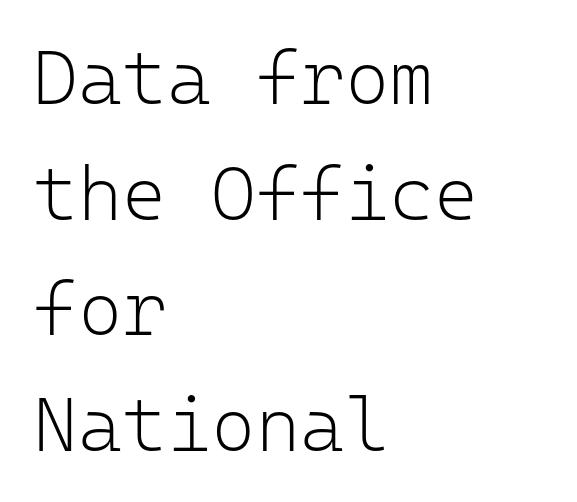
Unlike a traditional serif, this face leaves its strokes unadorned. Does extra space separate the letters? No, they use regular spacing. The cut favours lightness, reaching ordinary text weight at its darkest. If you measured baseline to baseline, you'd find a middling distance.
